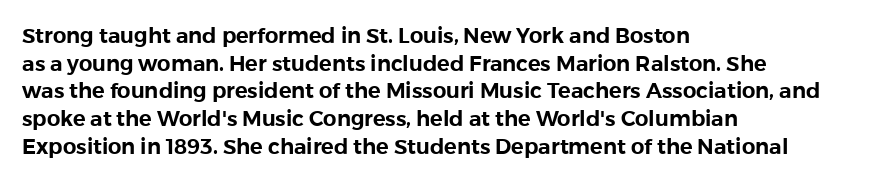
Every character sits straight up, as roman type does. Decoration check: the copy has no underline. A normal amount of white space separates one row of letters from the next. The passage shown has conventional tracking throughout.
